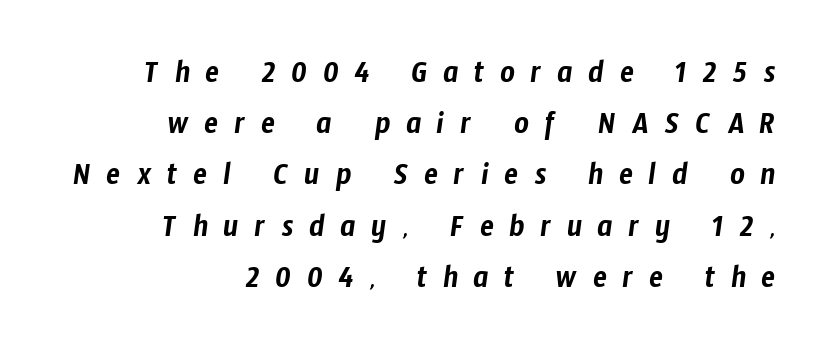
Normally led — the rows are evenly, conventionally spaced. Characters follow at a spacing far wider than the type designer built in. Alignment: flush right. Underlining? Definitely not there. Spacing verdict: proportional, widths tailored to each character. Look at the bottom of the vertical strokes: they stop flat, with no serifs.
